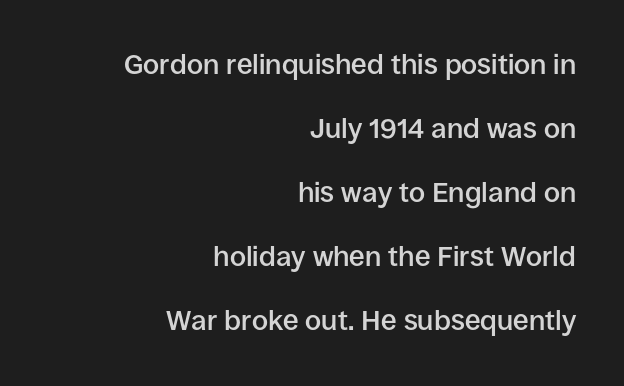
Q: Is the text bold? A: Semi-bold.
Q: Is the text italic (slanted)? A: No, it is upright.
Q: Is the typeface a serif or a sans-serif typeface? A: Sans-serif.
Q: Is the text underlined? A: No.
Q: How is the paragraph aligned? A: Right-aligned.
Q: Is the spacing between letters normal or unusually wide? A: Normal.
Q: Is the spacing between lines tight, normal or loose? A: Loose.
Q: Width (condensed, normal, or wide)? A: Normal.
Q: Stroke contrast? A: Low.
Q: x-height? A: Large.
Q: Monospaced? A: No.
